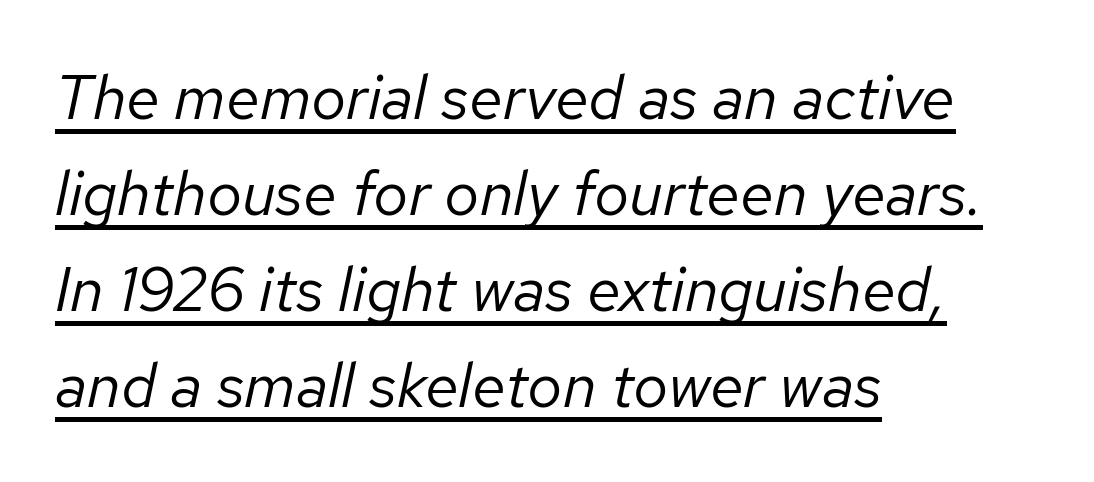
Summary of vertical rhythm: regular, with standard interline spacing. The passage shown is underscored from start to finish. Ink coverage per letter is moderate at most. Here the designer chose a conventional face with non-uniform glyph widths. Casual observation: everything's shoved over to the left. Posture: slanted.
